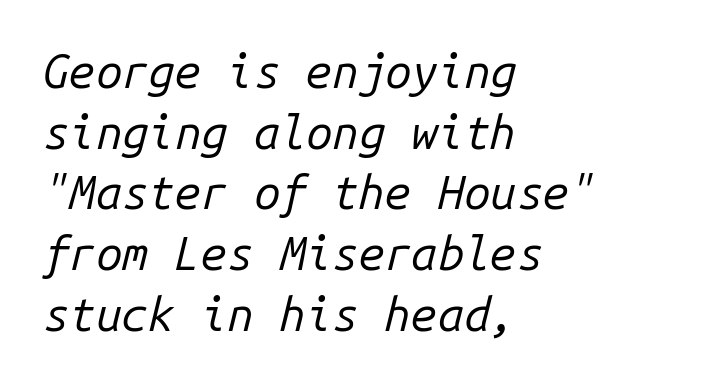
The image shows 47 px regular-weight type, italic (leaning right), monospaced; set left-aligned, normal line spacing (1.29x), normal letter spacing, not underlined; low stroke contrast and a medium x-height.
